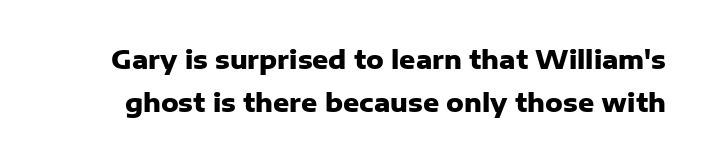
The image shows 25 px bold type, upright; set line spacing 1.73x, normal letter spacing, not underlined.
